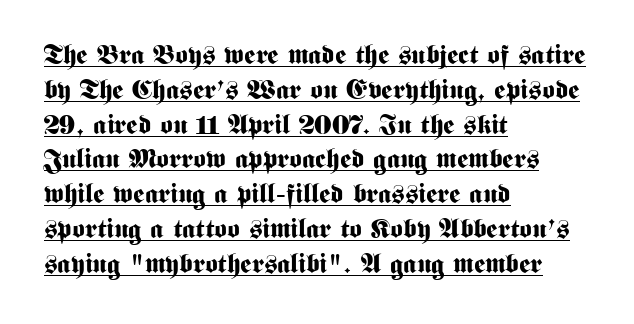
{"italic": "no", "bold": "yes", "underline": "yes", "align": "left", "line_spacing": "normal", "line_spacing_ratio": 1.29, "letter_spacing": "normal", "letter_spacing_em": 0.0, "glyph_px": 27}
